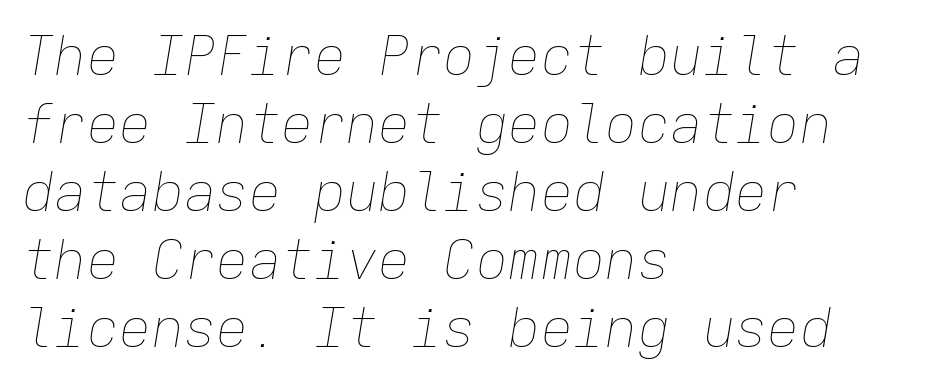
The image shows 54 px thin type, italic (leaning right), monospaced; set left-aligned, normal line spacing (1.26x), normal letter spacing, not underlined; low stroke contrast and a medium x-height.
